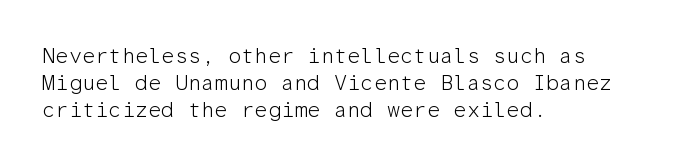
These lines keep a tight, regular rhythm from letter to letter. The rows are spaced the way most documents space them. Nothing heavy about these letters — not bold at all. A roman cut, with each character standing at attention. Check under the words: just untouched page. All the whitespace from short lines collects on the right.
